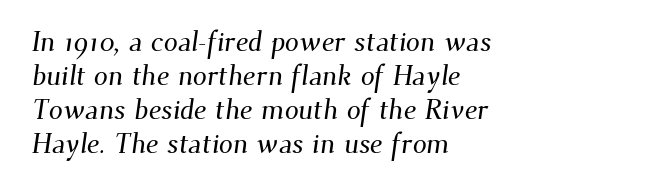
The image shows 28 px serif type; set left-aligned, line spacing 1.21x, normal letter spacing, not underlined; medium stroke contrast and a small x-height.
